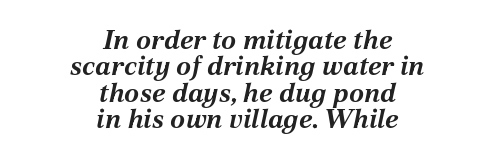
The image shows 27 px bold type, italic (leaning right); set centered, tight line spacing (0.98x), normal letter spacing, not underlined.
